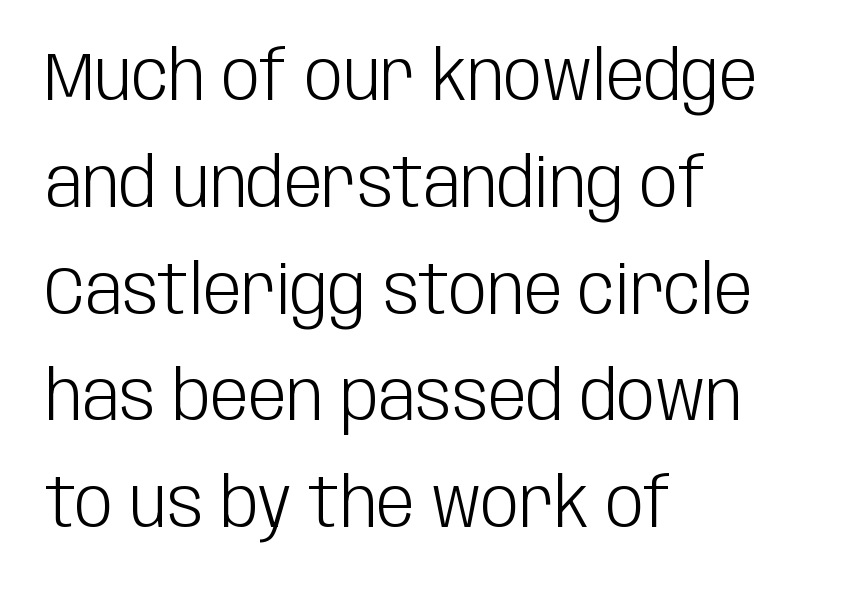
Just letters on the line, the space beneath them empty. Think standard paragraph weight, or any step lighter than that. Leftover space on each line is placed entirely after the last word. There is no visible air inserted between adjacent glyphs. Do the characters align in a grid? No, the font is proportional. The block of text has a typical density, with ordinary space between rows.
